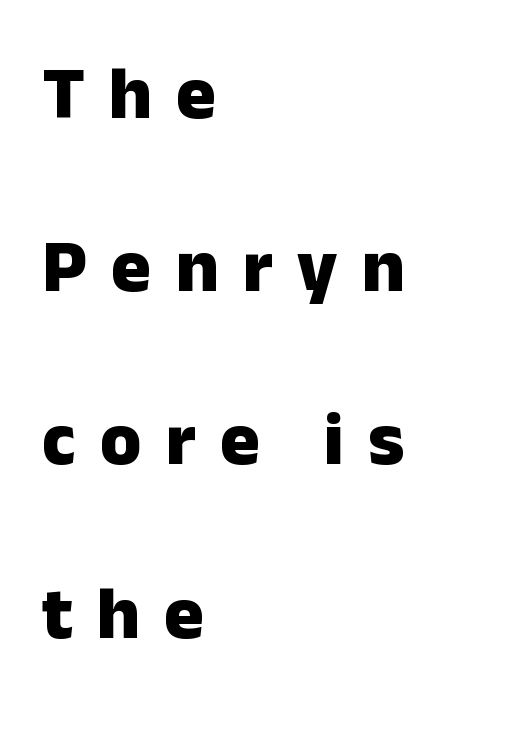
{"serif": "no", "italic": "no", "bold": "yes", "weight": "heavy", "width": "normal", "stroke_contrast": "low", "x_height": "medium", "monospaced": "no", "underline": "no", "align": "left", "line_spacing": "loose", "line_spacing_ratio": 2.31, "letter_spacing": "wide", "letter_spacing_em": 0.32, "glyph_px": 75}
